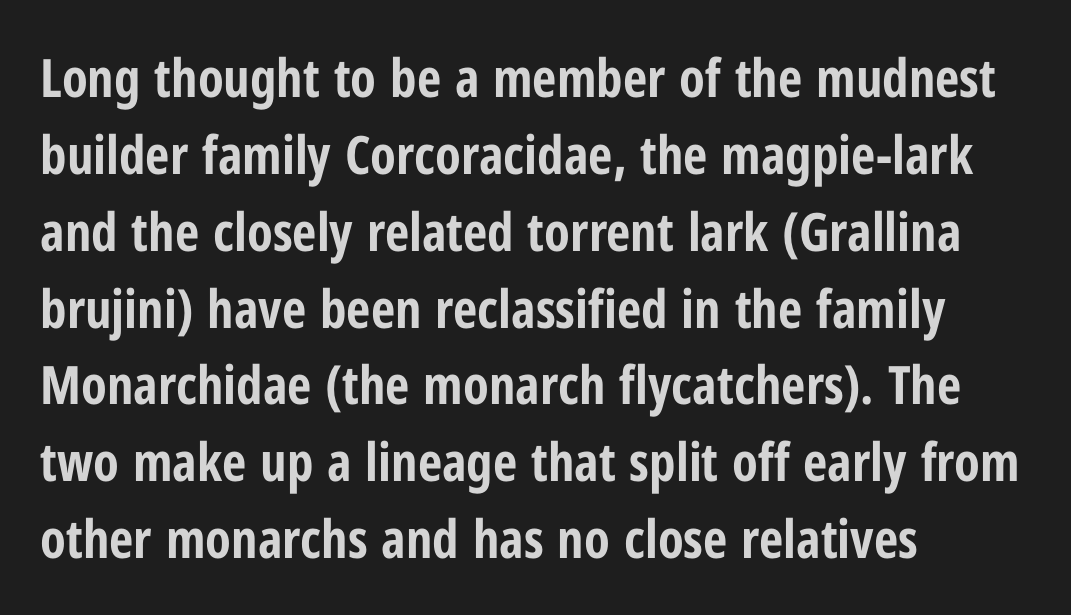
{"serif": "no", "italic": "no", "bold": "yes", "weight": "bold", "width": "condensed", "stroke_contrast": "low", "x_height": "medium", "monospaced": "no", "underline": "no", "align": "left", "line_spacing": "normal", "line_spacing_ratio": 1.45, "letter_spacing": "normal", "letter_spacing_em": 0.0, "glyph_px": 53}
